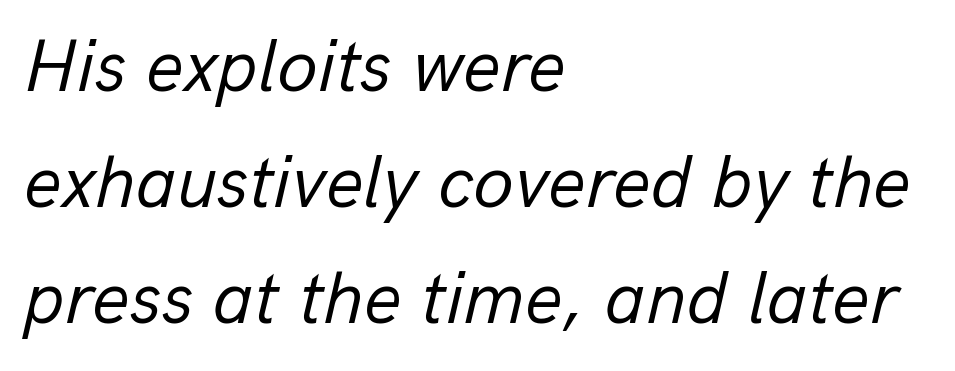
The image shows 74 px regular-weight type, italic (leaning right); set left-aligned, normal line spacing (1.57x), normal letter spacing, not underlined; low stroke contrast and a medium x-height.
